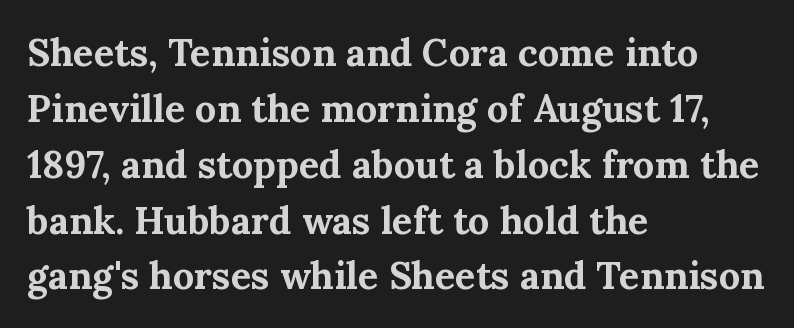
The image shows 38 px bold serif type, upright; set left-aligned, normal line spacing (1.47x), normal letter spacing, not underlined; medium stroke contrast and a medium x-height.
